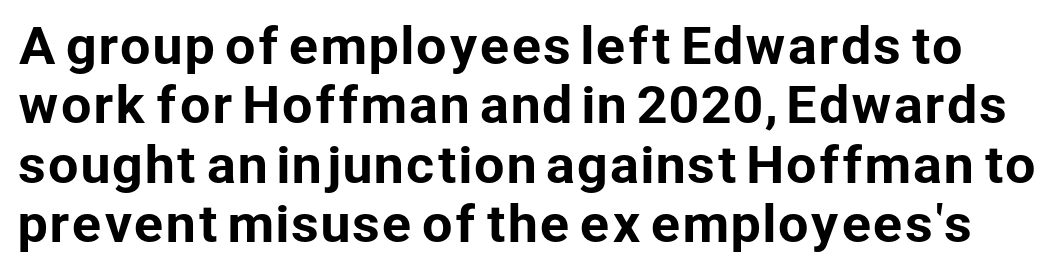
Q: Is the text italic (slanted)? A: No, it is upright.
Q: Is the typeface a serif or a sans-serif typeface? A: Sans-serif.
Q: Is the text underlined? A: No.
Q: Is the spacing between letters normal or unusually wide? A: Normal.
Q: Width (condensed, normal, or wide)? A: Normal.
Q: Stroke contrast? A: Low.
Q: x-height? A: Medium.
Q: Monospaced? A: No.
